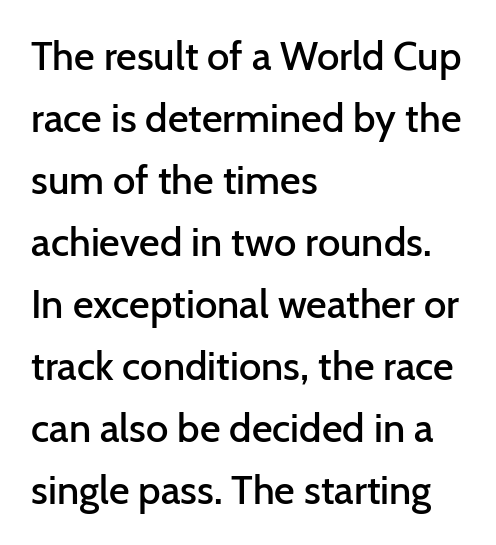
Q: Is the text bold? A: Semi-bold.
Q: Is the text italic (slanted)? A: No, it is upright.
Q: Is the typeface a serif or a sans-serif typeface? A: Sans-serif.
Q: Is the text underlined? A: No.
Q: How is the paragraph aligned? A: Left-aligned.
Q: Is the spacing between letters normal or unusually wide? A: Normal.
Q: Is the spacing between lines tight, normal or loose? A: Normal.
Q: Width (condensed, normal, or wide)? A: Normal.
Q: Stroke contrast? A: Low.
Q: x-height? A: Medium.
Q: Monospaced? A: No.
